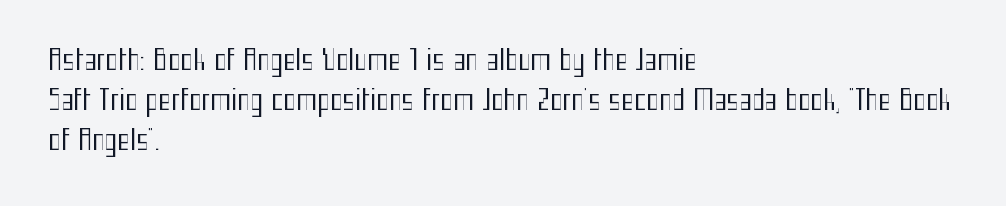
Q: Is the text bold? A: No.
Q: Is the text italic (slanted)? A: No, it is upright.
Q: Is the text underlined? A: No.
Q: How is the paragraph aligned? A: Left-aligned.
Q: Is the spacing between letters normal or unusually wide? A: Normal.
Q: Is the spacing between lines tight, normal or loose? A: Normal.
